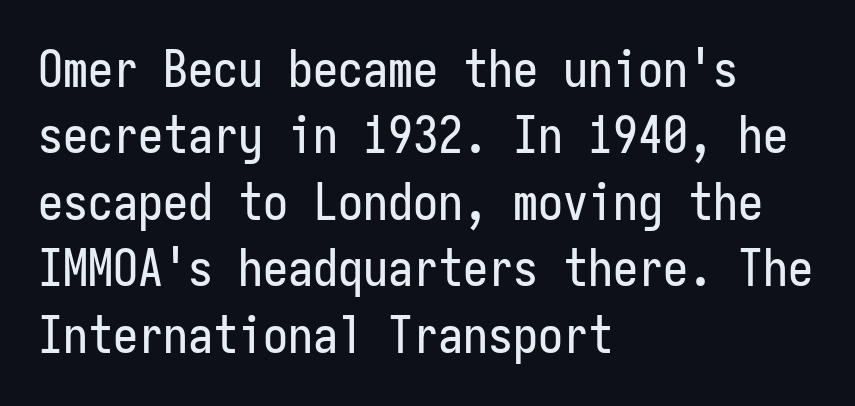
The image shows 50 px condensed sans-serif type, upright, monospaced; set left-aligned, normal line spacing (1.33x), normal letter spacing, not underlined; low stroke contrast and a medium x-height.
